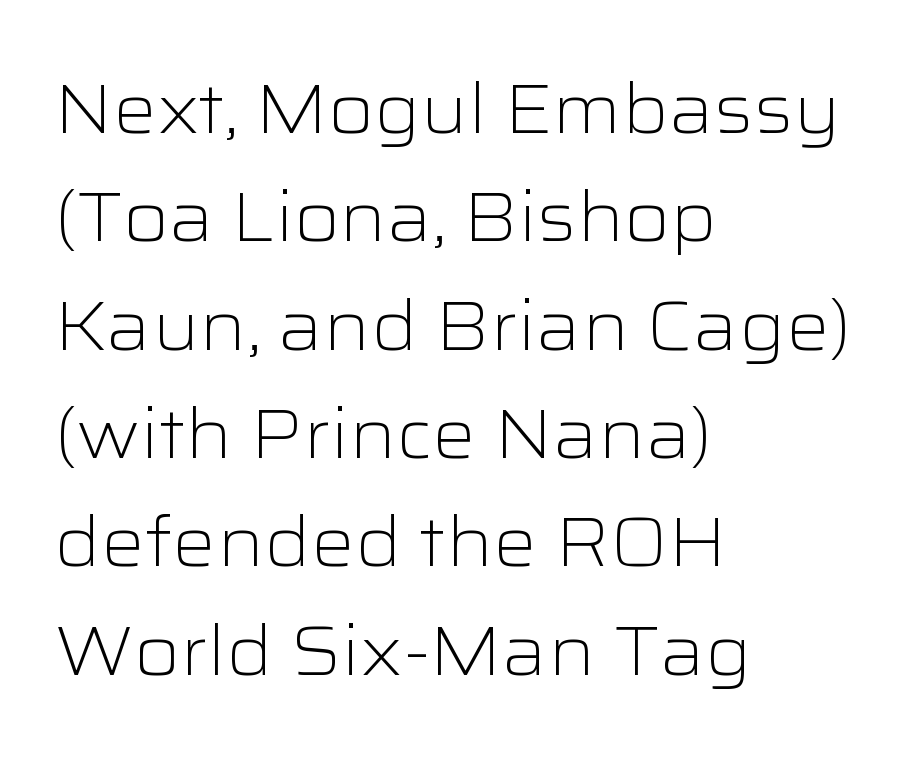
{"serif": "no", "italic": "no", "bold": "no", "weight": "light", "width": "wide", "stroke_contrast": "low", "x_height": "medium", "monospaced": "no", "underline": "no", "align": "left", "line_spacing": "normal", "line_spacing_ratio": 1.57, "letter_spacing": "normal", "letter_spacing_em": 0.0, "glyph_px": 69}
